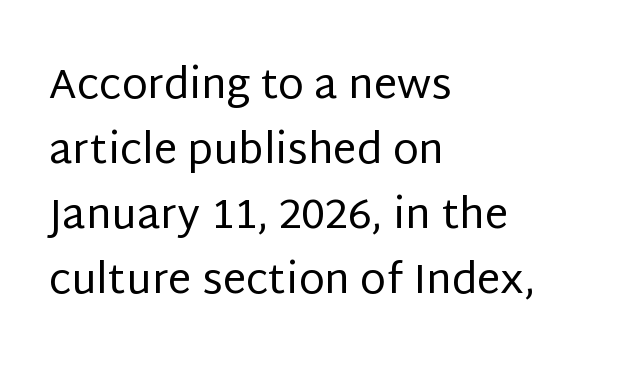
These glyphs show unthickened strokes, regular width or finer. Vertically, the passage feels balanced, rows spaced as you'd expect. The area under the type is left untouched. To sum up the face: it is a sans, with no serifs. Each letter keeps its own natural width here, so spacing adapts to shape.
